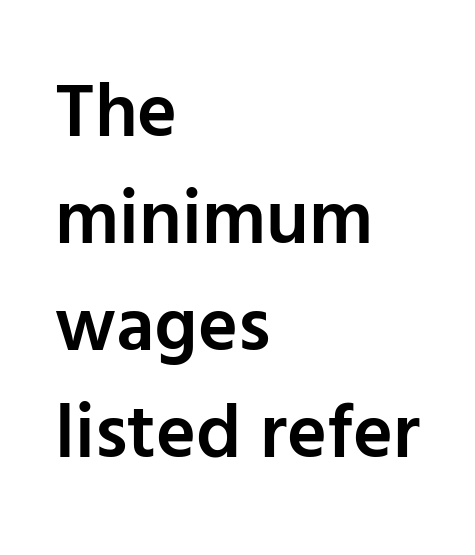
The image shows 76 px semibold sans-serif type, upright; set left-aligned, normal line spacing (1.41x), normal letter spacing, not underlined; low stroke contrast and a medium x-height.
